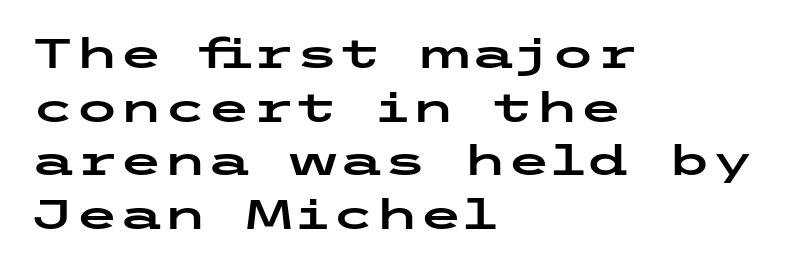
{"serif": "no", "italic": "no", "width": "wide", "stroke_contrast": "low", "x_height": "medium", "underline": "no", "align": "left", "line_spacing": "normal", "line_spacing_ratio": 1.34, "letter_spacing": "normal", "letter_spacing_em": 0.0, "glyph_px": 40}
